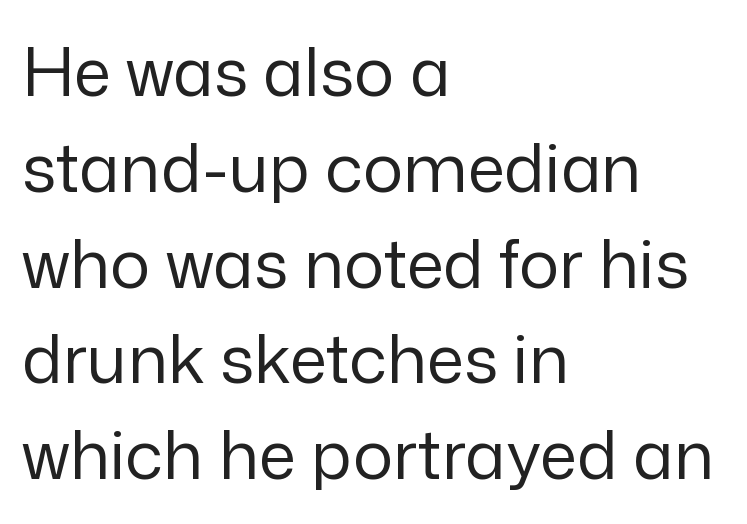
{"serif": "no", "italic": "no", "bold": "no", "weight": "regular", "width": "normal", "stroke_contrast": "low", "x_height": "medium", "monospaced": "no", "underline": "no", "align": "left", "line_spacing": "normal", "line_spacing_ratio": 1.43, "letter_spacing": "normal", "letter_spacing_em": 0.0, "glyph_px": 67}
